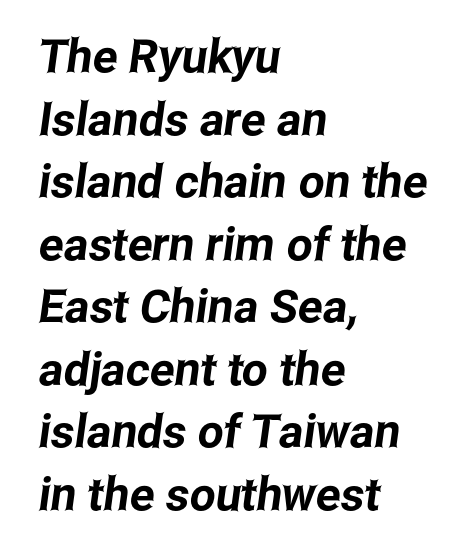
{"serif": "no", "width": "condensed", "stroke_contrast": "low", "x_height": "medium", "monospaced": "no", "underline": "no", "align": "left", "line_spacing": "normal", "line_spacing_ratio": 1.36, "letter_spacing": "normal", "letter_spacing_em": 0.0, "glyph_px": 46}
